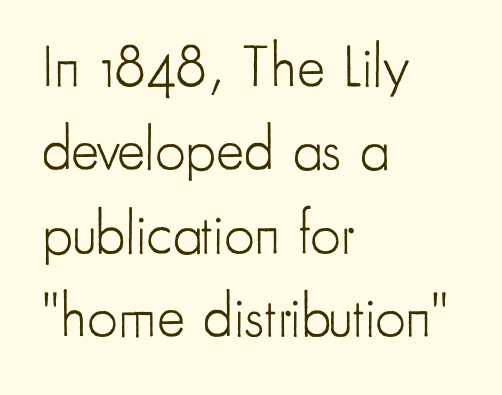
Q: Is the text bold? A: No.
Q: Is the text italic (slanted)? A: No, it is upright.
Q: Is the typeface a serif or a sans-serif typeface? A: Sans-serif.
Q: Is the text underlined? A: No.
Q: How is the paragraph aligned? A: Left-aligned.
Q: Is the spacing between letters normal or unusually wide? A: Normal.
Q: Is the spacing between lines tight, normal or loose? A: Normal.
Q: Width (condensed, normal, or wide)? A: Condensed.
Q: Stroke contrast? A: Low.
Q: x-height? A: Small.
Q: Monospaced? A: No.
